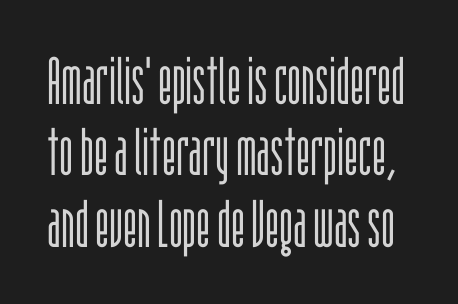
The image shows 66 px light, condensed sans-serif type, upright; set tight line spacing (1.08x), normal letter spacing, not underlined; low stroke contrast and a large x-height.
